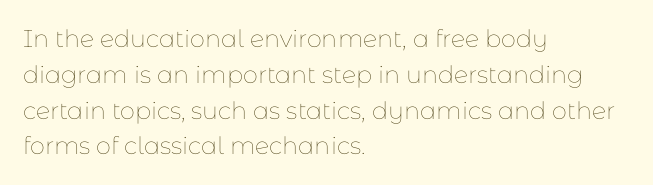
{"italic": "no", "bold": "no", "underline": "no", "align": "left", "line_spacing": "normal", "line_spacing_ratio": 1.49, "letter_spacing": "normal", "letter_spacing_em": 0.0, "glyph_px": 24}
